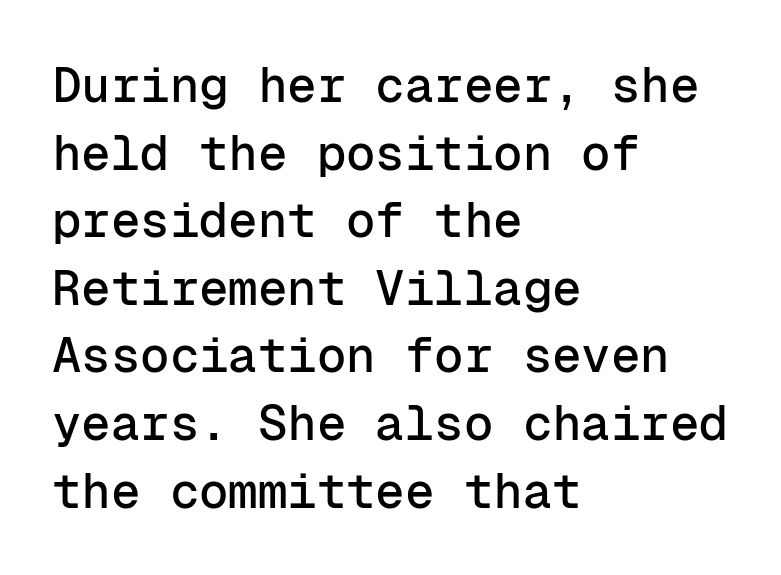
Q: Is the text italic (slanted)? A: No, it is upright.
Q: Is the typeface a serif or a sans-serif typeface? A: Sans-serif.
Q: Is the text underlined? A: No.
Q: How is the paragraph aligned? A: Left-aligned.
Q: Is the spacing between letters normal or unusually wide? A: Normal.
Q: Is the spacing between lines tight, normal or loose? A: Normal.
Q: Width (condensed, normal, or wide)? A: Normal.
Q: Stroke contrast? A: Low.
Q: x-height? A: Medium.
Q: Monospaced? A: Yes.
